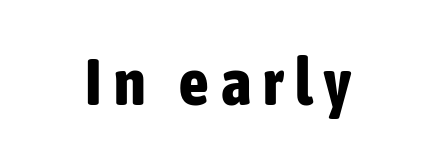
The image shows 65 px bold, condensed sans-serif type, upright; set not underlined; low stroke contrast and a medium x-height.
